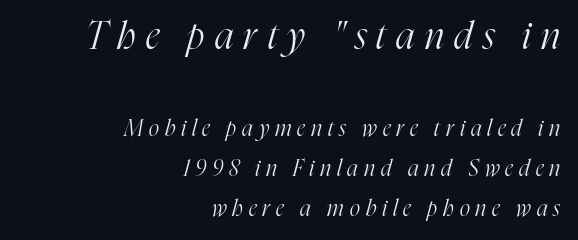
Q: Is the text bold? A: No.
Q: Is the text italic (slanted)? A: Yes, it leans right by about 16 degrees.
Q: Is the typeface a serif or a sans-serif typeface? A: Serif.
Q: Is the text underlined? A: No.
Q: How is the paragraph aligned? A: Right-aligned.
Q: Is the spacing between letters normal or unusually wide? A: Unusually wide.
Q: Which block of text is set in a larger size, the first (top) or the second (bottom)? A: The first (top) one.
Q: Width (condensed, normal, or wide)? A: Condensed.
Q: Stroke contrast? A: High.
Q: x-height? A: Medium.
Q: Monospaced? A: No.
